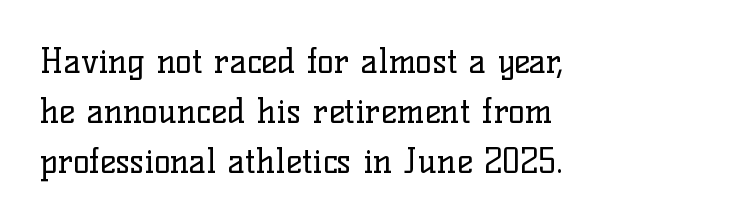
The image shows 34 px regular-weight serif type, upright; set left-aligned, normal line spacing (1.47x), normal letter spacing, not underlined; low stroke contrast and a medium x-height.
